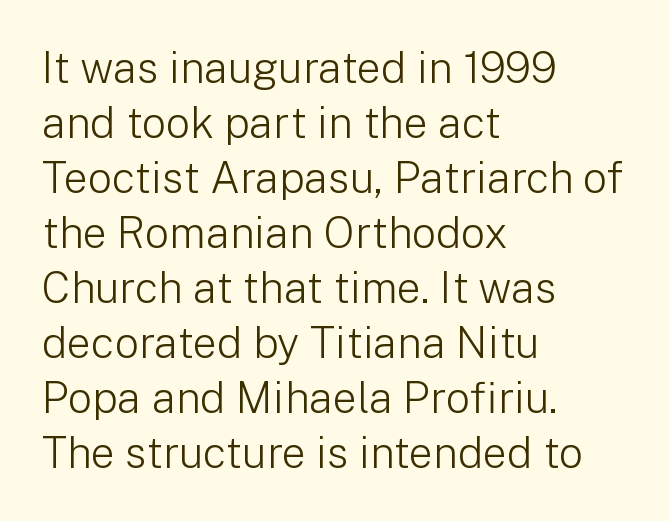
Horizontal alignment here is leftward, the default for most running prose. Glyph-to-glyph distance matches everyday printed text. Leading: standard. No letter is thick-stroked: the sample isn't bold. Each letter keeps its own natural width here, so spacing adapts to shape.
